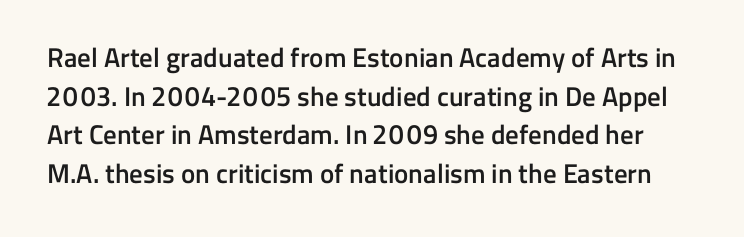
The image shows 27 px text type, upright; set normal line spacing (1.43x), normal letter spacing, not underlined.
